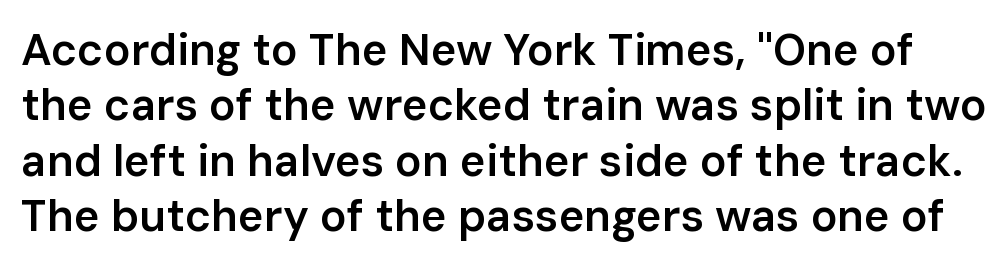
Q: Is the text bold? A: Semi-bold.
Q: Is the text italic (slanted)? A: No, it is upright.
Q: Is the typeface a serif or a sans-serif typeface? A: Sans-serif.
Q: Is the text underlined? A: No.
Q: Is the spacing between letters normal or unusually wide? A: Normal.
Q: Is the spacing between lines tight, normal or loose? A: Normal.
Q: Width (condensed, normal, or wide)? A: Normal.
Q: Stroke contrast? A: Low.
Q: x-height? A: Medium.
Q: Monospaced? A: No.
